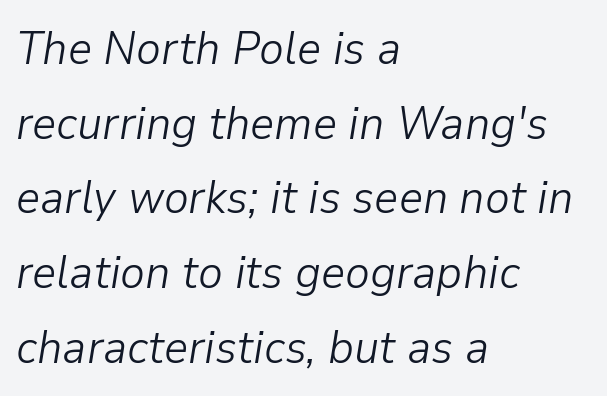
Q: Is the text bold? A: No.
Q: Is the text italic (slanted)? A: Yes, it leans right by about 9 degrees.
Q: Is the text underlined? A: No.
Q: How is the paragraph aligned? A: Left-aligned.
Q: Is the spacing between letters normal or unusually wide? A: Normal.
Q: Is the spacing between lines tight, normal or loose? A: Normal.
Q: Width (condensed, normal, or wide)? A: Normal.
Q: Stroke contrast? A: Low.
Q: x-height? A: Medium.
Q: Monospaced? A: No.
